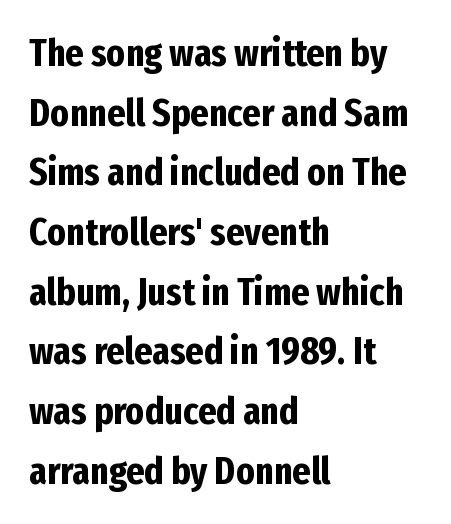
When letters stand straight like this, we call the style roman or upright. The rendering anchors every line to the left-hand side. Has an underline been added? It has not. To sum up the face: it is a sans, with no serifs. Looks like regular typesetting: each glyph gets only the width it needs.
